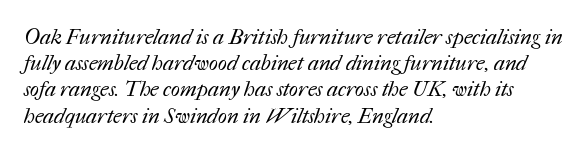
Q: Is the text bold? A: No.
Q: Is the text underlined? A: No.
Q: How is the paragraph aligned? A: Left-aligned.
Q: Is the spacing between letters normal or unusually wide? A: Normal.
Q: Is the spacing between lines tight, normal or loose? A: Normal.
